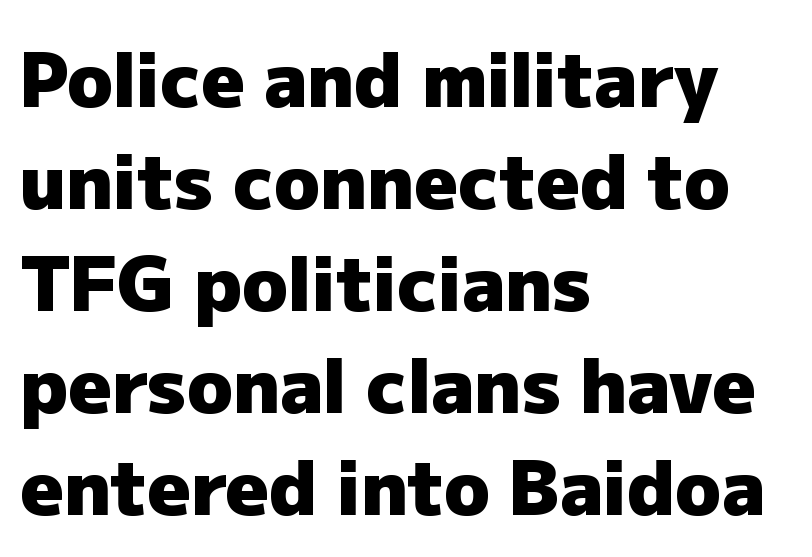
The image shows 75 px heavy sans-serif type, upright; set left-aligned, normal line spacing (1.36x), normal letter spacing, not underlined; low stroke contrast and a medium x-height.
